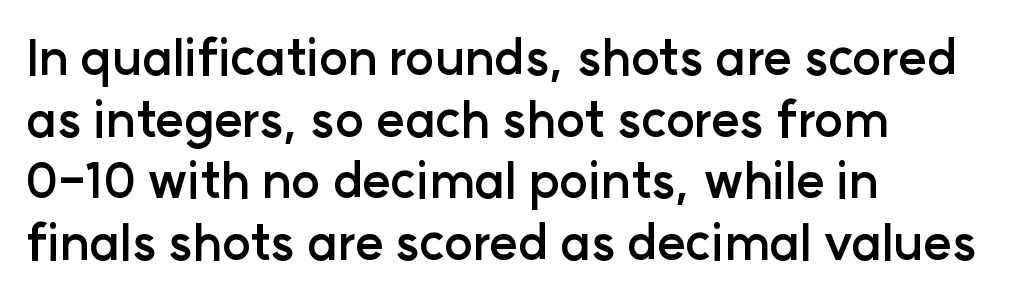
Type style note: lacks serifs. Where is the straight margin? On the left. Students, this is bold: see how much ink each stroke carries. The foot of each line stays bare and open. Tall strokes in this sample are plumb rather than angled. The face used here is rendered with its standard letterfit.
